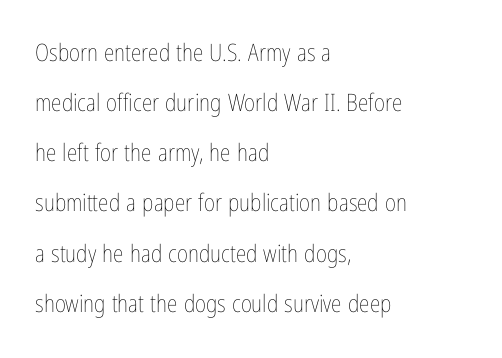
{"italic": "no", "bold": "no", "underline": "no", "align": "left", "line_spacing": "loose", "line_spacing_ratio": 2.09, "letter_spacing": "normal", "letter_spacing_em": 0.0, "glyph_px": 24}
